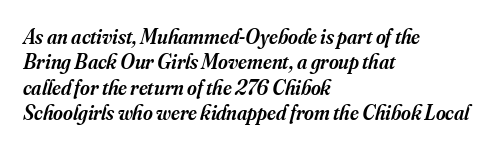
{"italic": "yes", "lean": "right", "slant_degrees": 16, "bold": "semi", "underline": "no", "align": "left", "line_spacing_ratio": 1.21, "letter_spacing": "normal", "letter_spacing_em": 0.0, "glyph_px": 21}
